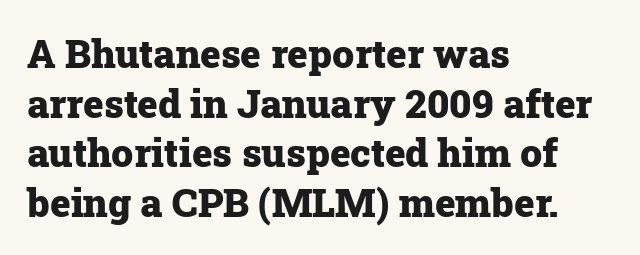
Q: Is the text bold? A: Yes.
Q: Is the text italic (slanted)? A: No, it is upright.
Q: Is the typeface a serif or a sans-serif typeface? A: Serif.
Q: Is the text underlined? A: No.
Q: How is the paragraph aligned? A: Left-aligned.
Q: Is the spacing between letters normal or unusually wide? A: Normal.
Q: Is the spacing between lines tight, normal or loose? A: Normal.
Q: Width (condensed, normal, or wide)? A: Normal.
Q: Stroke contrast? A: Low.
Q: x-height? A: Medium.
Q: Monospaced? A: No.
